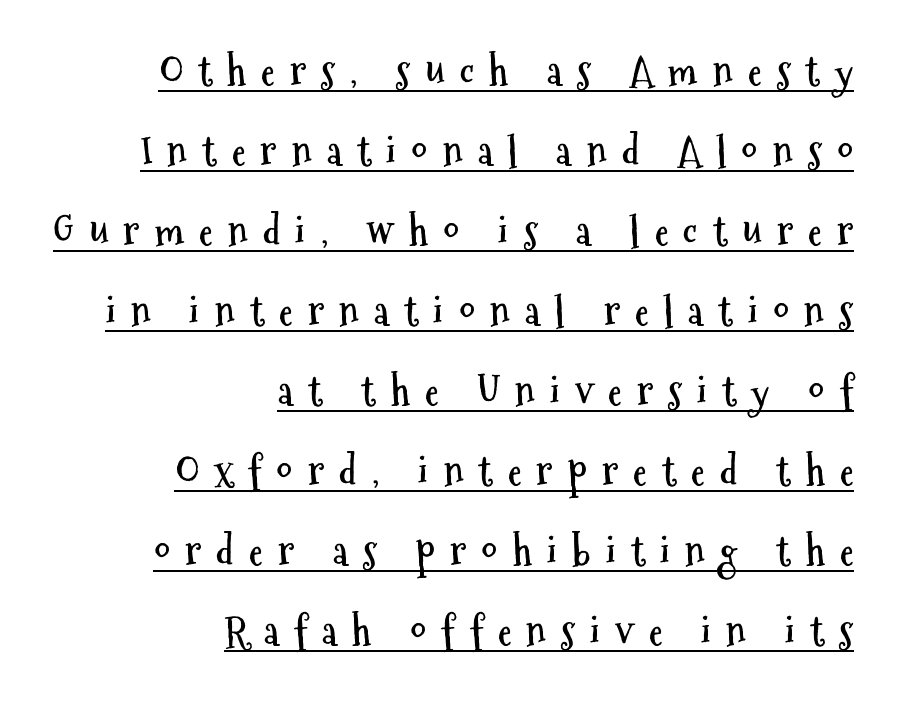
Q: Is the text bold? A: Yes.
Q: Is the text italic (slanted)? A: No, it is upright.
Q: Is the typeface a serif or a sans-serif typeface? A: Sans-serif.
Q: Is the text underlined? A: Yes.
Q: How is the paragraph aligned? A: Right-aligned.
Q: Is the spacing between letters normal or unusually wide? A: Unusually wide.
Q: Is the spacing between lines tight, normal or loose? A: Loose.
Q: Width (condensed, normal, or wide)? A: Condensed.
Q: Stroke contrast? A: Medium.
Q: x-height? A: Medium.
Q: Monospaced? A: No.
